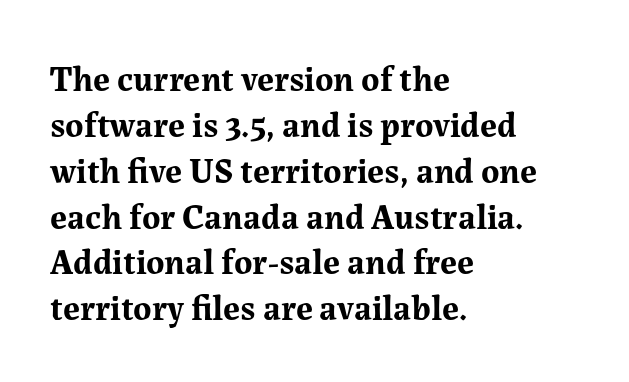
The image shows 35 px bold serif type, upright; set left-aligned, normal line spacing (1.31x), normal letter spacing, not underlined; medium stroke contrast and a medium x-height.
